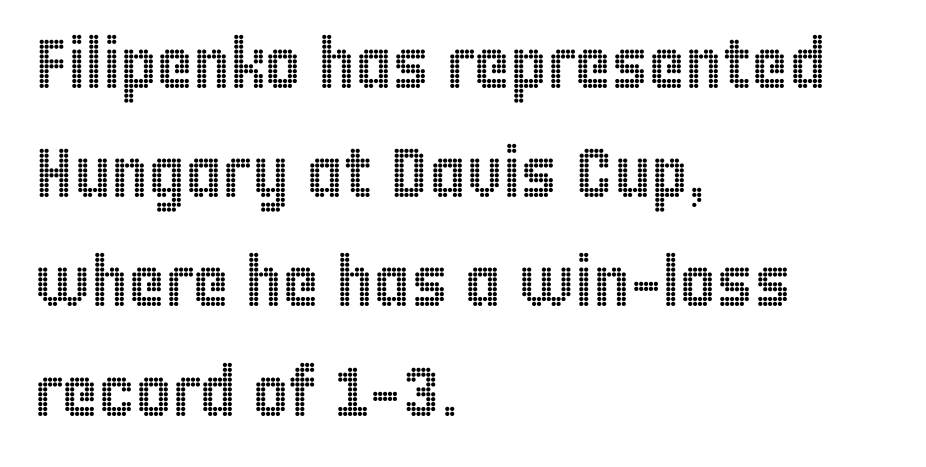
The font's upright variant was chosen for this text. The lines sit at an ordinary, default distance from one another. Lines of text with bare space underneath. The passage shown is typed in a proportional face where columns would drift. Letter spacing: default. Left-aligned paragraph, ragged on the right.
